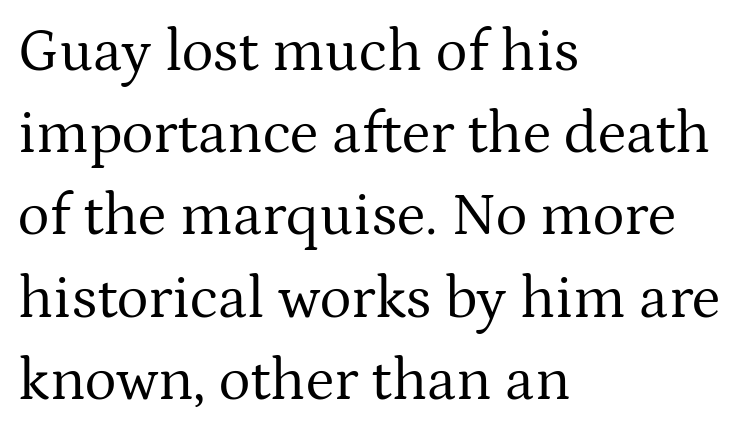
{"serif": "yes", "italic": "no", "bold": "no", "weight": "regular", "width": "normal", "stroke_contrast": "medium", "x_height": "medium", "monospaced": "no", "underline": "no", "align": "left", "line_spacing": "normal", "line_spacing_ratio": 1.37, "letter_spacing": "normal", "letter_spacing_em": 0.0, "glyph_px": 60}
